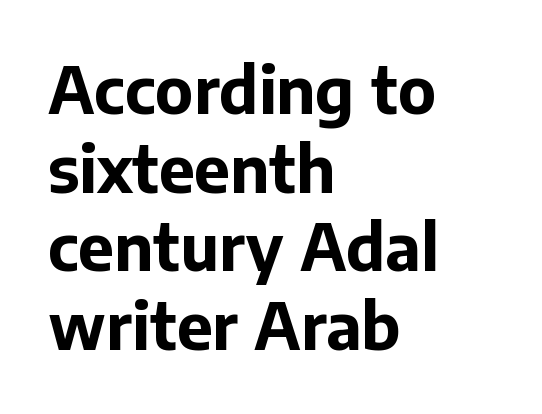
Q: Is the text bold? A: Yes.
Q: Is the text italic (slanted)? A: No, it is upright.
Q: Is the typeface a serif or a sans-serif typeface? A: Sans-serif.
Q: Is the text underlined? A: No.
Q: How is the paragraph aligned? A: Left-aligned.
Q: Is the spacing between letters normal or unusually wide? A: Normal.
Q: Width (condensed, normal, or wide)? A: Normal.
Q: Stroke contrast? A: Low.
Q: x-height? A: Medium.
Q: Monospaced? A: No.
